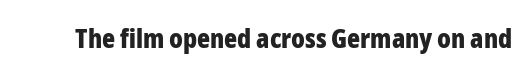
What stands out about the letter spacing? Nothing — it is the standard amount. No italicization has been applied; the sample stays upright. The gap between lines stays unmarked. Thick stems and heavy bowls — unmistakably bold.
